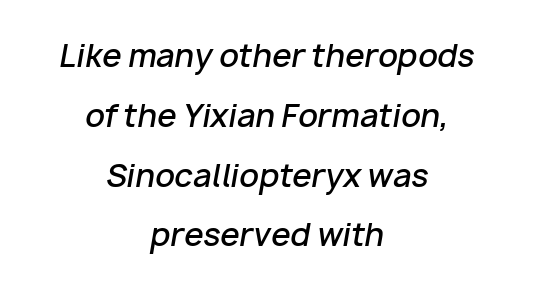
{"italic": "yes", "lean": "right", "slant_degrees": 10, "bold": "semi", "weight": "semibold", "width": "normal", "stroke_contrast": "low", "x_height": "medium", "monospaced": "no", "underline": "no", "align": "center", "line_spacing": "loose", "line_spacing_ratio": 1.93, "letter_spacing": "normal", "letter_spacing_em": 0.0, "glyph_px": 31}
